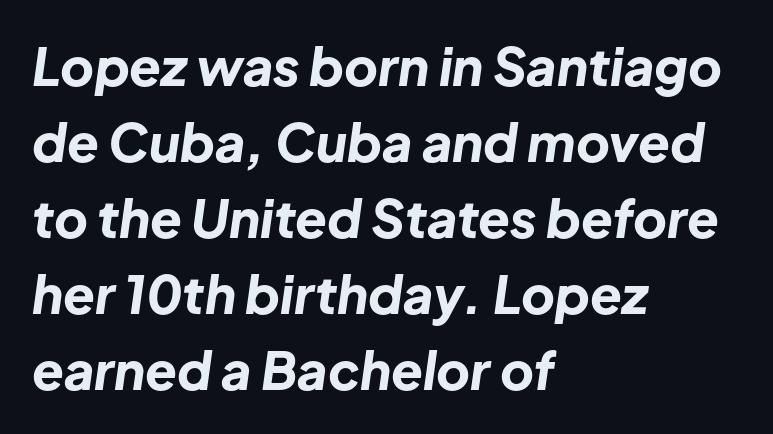
The image shows 52 px bold type, italic (leaning right); set left-aligned, normal line spacing (1.46x), normal letter spacing, not underlined; low stroke contrast and a medium x-height.
